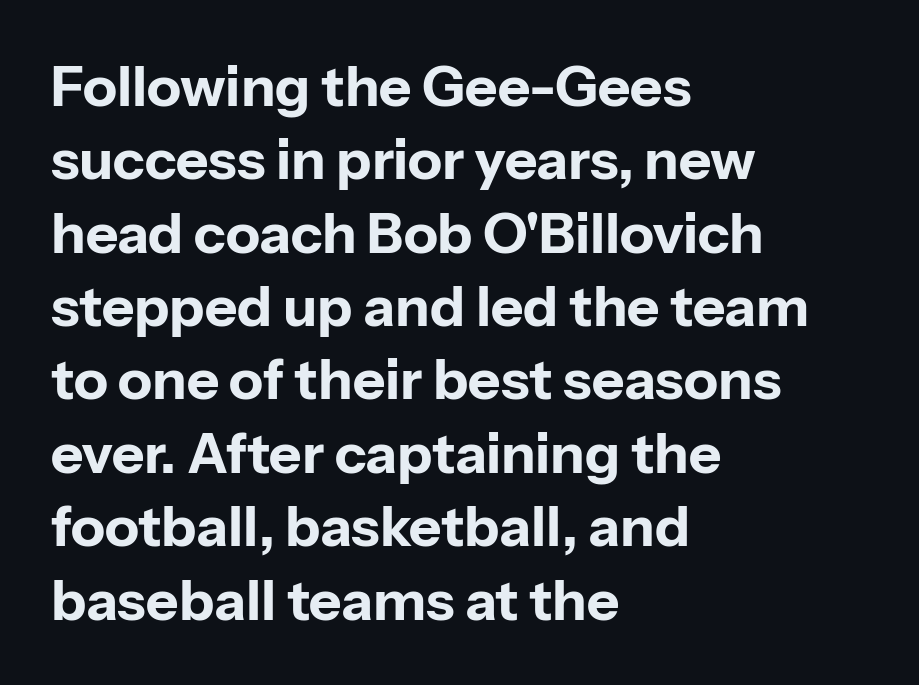
The image shows 56 px bold sans-serif type, upright; set left-aligned, normal line spacing (1.31x), normal letter spacing, not underlined; low stroke contrast and a medium x-height.
